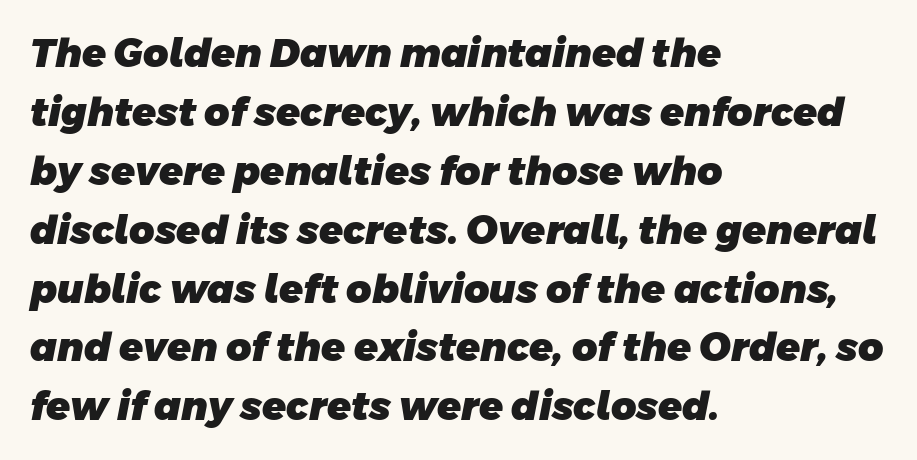
Q: Is the text bold? A: Yes.
Q: Is the typeface a serif or a sans-serif typeface? A: Sans-serif.
Q: Is the text underlined? A: No.
Q: How is the paragraph aligned? A: Left-aligned.
Q: Is the spacing between letters normal or unusually wide? A: Normal.
Q: Is the spacing between lines tight, normal or loose? A: Normal.
Q: Width (condensed, normal, or wide)? A: Normal.
Q: Stroke contrast? A: Low.
Q: x-height? A: Large.
Q: Monospaced? A: No.
